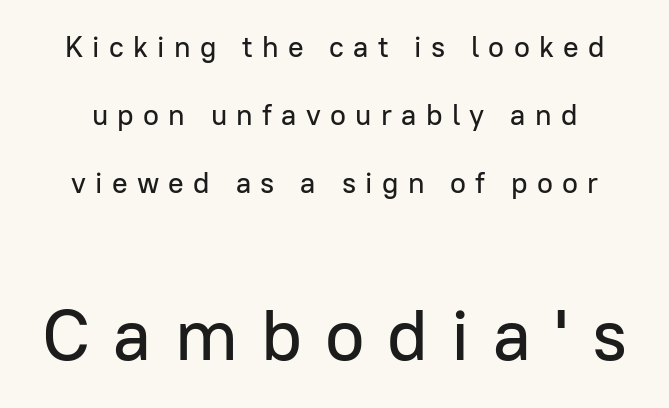
The image shows 72 px sans-serif type, upright; set loose line spacing (2.35x), unusually wide letter spacing (+0.32 em), not underlined; the second (bottom) block is 2.48x larger; low stroke contrast and a medium x-height.
